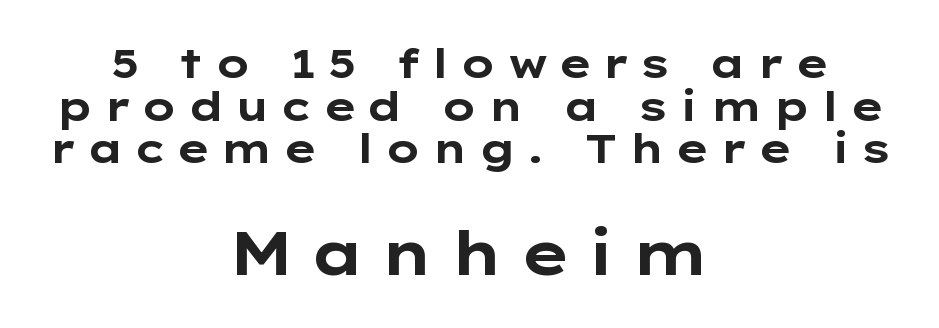
{"serif": "no", "italic": "no", "bold": "yes", "weight": "bold", "width": "wide", "stroke_contrast": "low", "x_height": "medium", "monospaced": "no", "underline": "no", "align": "center", "line_spacing": "tight", "line_spacing_ratio": 1.04, "letter_spacing": "wide", "letter_spacing_em": 0.23, "larger_block": "second", "size_ratio": 1.49, "glyph_px": 61}
